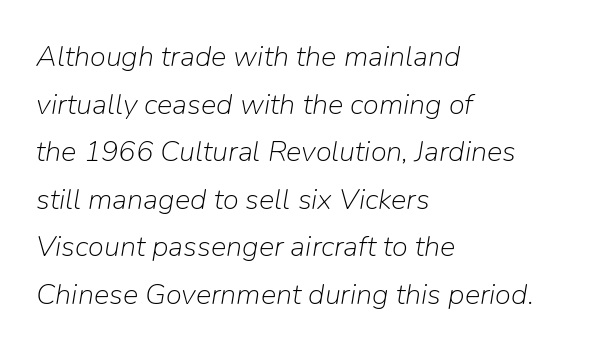
{"italic": "yes", "lean": "right", "slant_degrees": 9, "bold": "no", "weight": "light", "width": "normal", "stroke_contrast": "low", "x_height": "medium", "monospaced": "no", "underline": "no", "align": "left", "line_spacing": "normal", "line_spacing_ratio": 1.64, "letter_spacing": "normal", "letter_spacing_em": 0.0, "glyph_px": 29}
